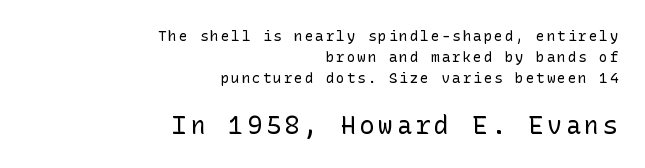
Each new line begins a customary step beneath the previous one. Each row of text sits above clean, open space. Alignment: flush right. Nope, not italic — everything's standing straight. Caption: face not bold, strokes unweighted. The later block is typeset at a bigger size than the earlier block.
